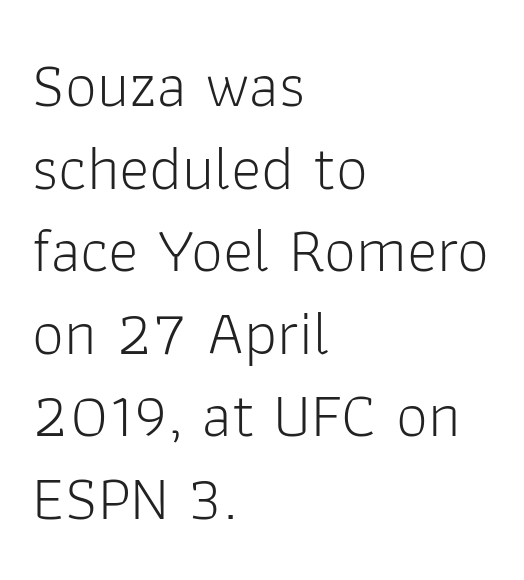
{"serif": "no", "italic": "no", "bold": "no", "weight": "light", "width": "normal", "stroke_contrast": "low", "x_height": "medium", "monospaced": "no", "underline": "no", "align": "left", "line_spacing": "normal", "line_spacing_ratio": 1.29, "letter_spacing": "normal", "letter_spacing_em": 0.0, "glyph_px": 64}
